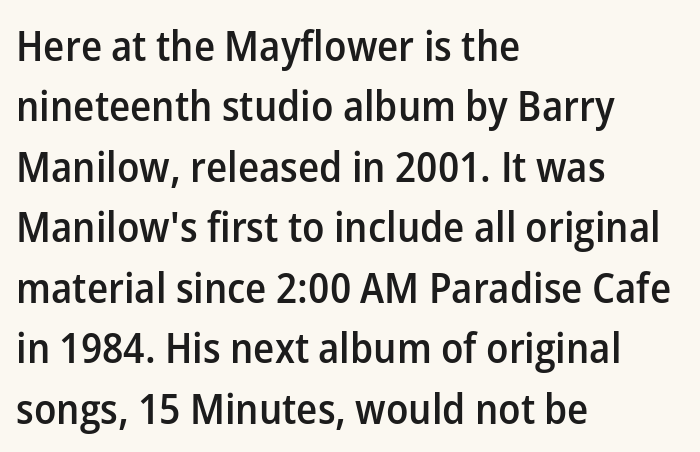
{"serif": "no", "italic": "no", "bold": "semi", "weight": "semibold", "width": "normal", "stroke_contrast": "low", "x_height": "medium", "monospaced": "no", "underline": "no", "align": "left", "line_spacing": "normal", "line_spacing_ratio": 1.44, "letter_spacing": "normal", "letter_spacing_em": 0.0, "glyph_px": 42}
